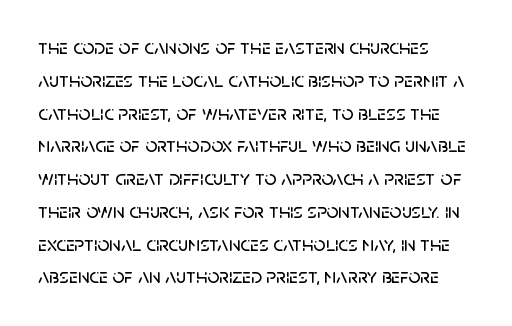
The image shows 21 px text type, upright; set left-aligned, normal line spacing (1.56x), normal letter spacing, not underlined.
